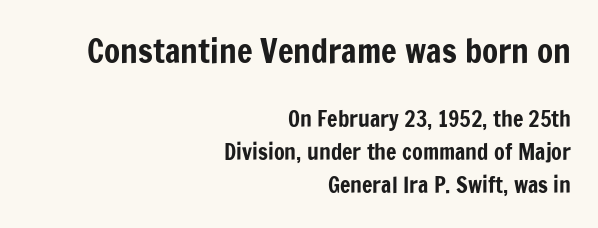
{"serif": "no", "italic": "no", "width": "condensed", "stroke_contrast": "low", "x_height": "medium", "monospaced": "no", "underline": "no", "align": "right", "line_spacing": "normal", "line_spacing_ratio": 1.5, "letter_spacing": "normal", "letter_spacing_em": 0.0, "larger_block": "first", "size_ratio": 1.5, "glyph_px": 33}
